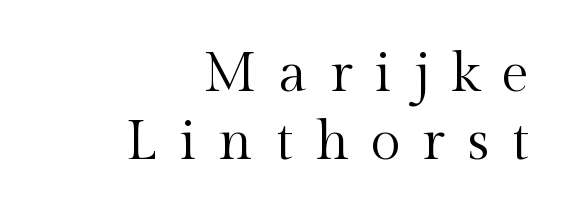
{"serif": "yes", "italic": "no", "bold": "no", "weight": "regular", "width": "normal", "x_height": "medium", "monospaced": "no", "underline": "no", "align": "right", "line_spacing_ratio": 1.24, "letter_spacing": "wide", "letter_spacing_em": 0.4, "glyph_px": 55}
